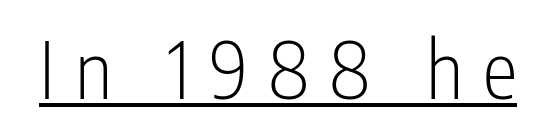
{"serif": "no", "italic": "no", "bold": "no", "weight": "light", "width": "condensed", "stroke_contrast": "low", "x_height": "medium", "monospaced": "no", "underline": "yes", "letter_spacing": "wide", "letter_spacing_em": 0.25, "glyph_px": 79}
